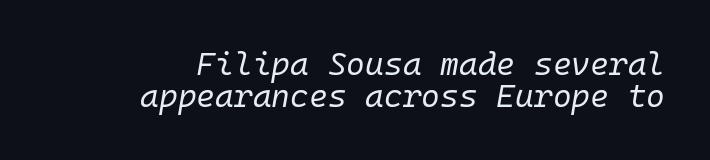
The image shows 32 px regular-weight type, italic (leaning right), monospaced; set right-aligned, tight line spacing (1.0x), normal letter spacing, not underlined; low stroke contrast and a medium x-height.
